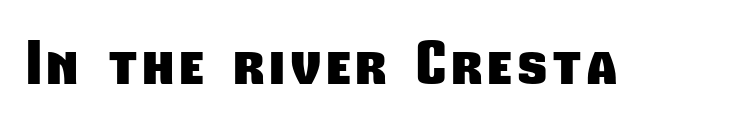
Descenders hang freely into open space. Do the characters align in a grid? No, the font is proportional. Heft: maximum for text — a bold. Look at the bottom of the vertical strokes: they stop flat, with no serifs.
